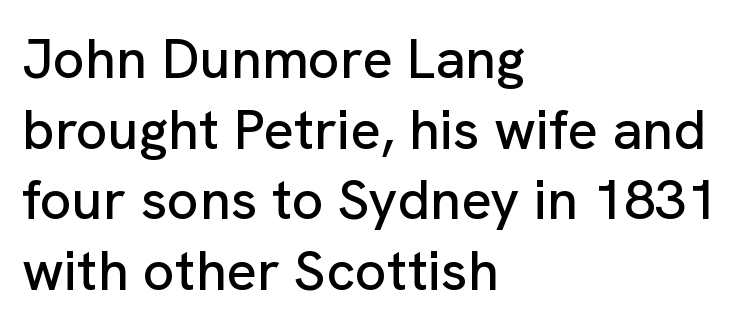
{"serif": "no", "italic": "no", "width": "normal", "stroke_contrast": "low", "x_height": "medium", "monospaced": "no", "underline": "no", "align": "left", "line_spacing": "normal", "line_spacing_ratio": 1.26, "letter_spacing": "normal", "letter_spacing_em": 0.0, "glyph_px": 56}
